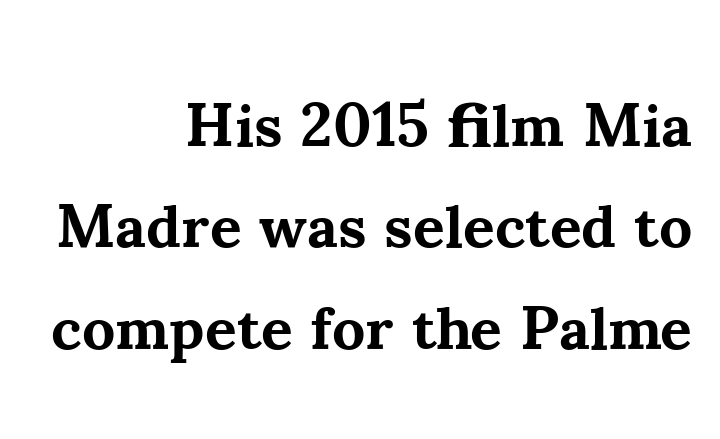
Teacher's note: observe the even right margin — that is flush-right alignment. I'd describe the lettering as bold — thick and assertive. Spacing between characters is what you'd get straight out of the box. Is this a sans? No — the strokes have serifs. Note the varied advance widths — an 'i' is clearly narrower than an 'm'. Normally led — the rows are evenly, conventionally spaced.
